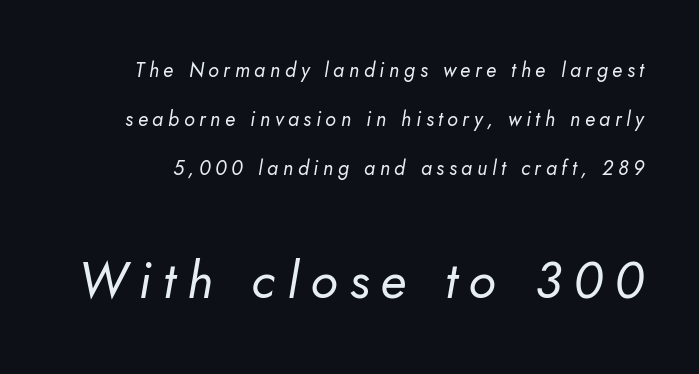
The image shows 51 px regular-weight type, italic (leaning right); set loose line spacing (2.46x), unusually wide letter spacing (+0.23 em), not underlined; the second (bottom) block is 2.55x larger; low stroke contrast and a small x-height.
